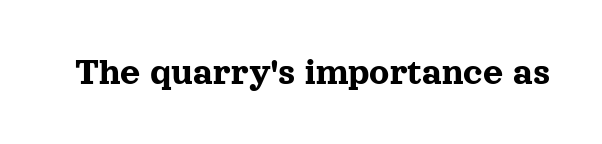
{"serif": "yes", "italic": "no", "width": "normal", "x_height": "medium", "monospaced": "no", "underline": "no", "letter_spacing": "normal", "letter_spacing_em": 0.0, "glyph_px": 39}
